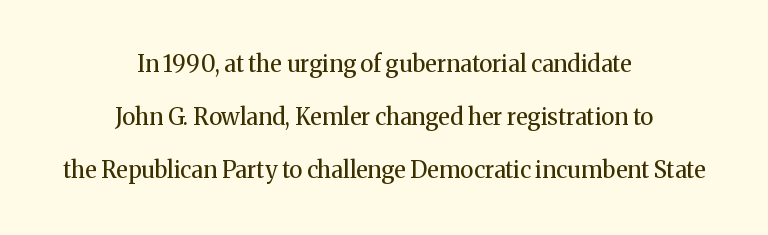
How would I describe the line gaps? Wide and relaxed. The lines in this sample share a center point and differ in where they start and stop. Descenders hang freely into open space. Rendered with straight, roman letterforms.
